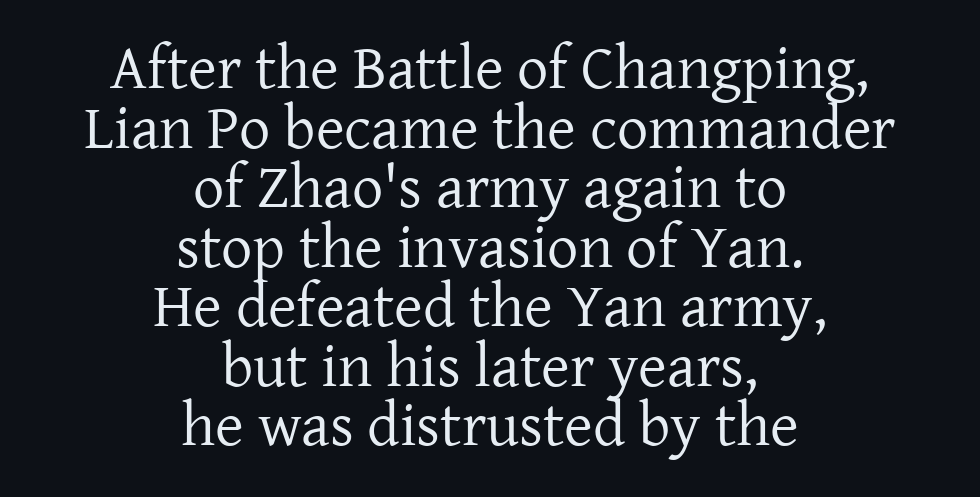
Q: Is the text bold? A: No.
Q: Is the text italic (slanted)? A: No, it is upright.
Q: Is the typeface a serif or a sans-serif typeface? A: Serif.
Q: Is the text underlined? A: No.
Q: How is the paragraph aligned? A: Centered.
Q: Is the spacing between letters normal or unusually wide? A: Normal.
Q: Is the spacing between lines tight, normal or loose? A: Tight.
Q: Width (condensed, normal, or wide)? A: Normal.
Q: Stroke contrast? A: Low.
Q: x-height? A: Medium.
Q: Monospaced? A: No.
